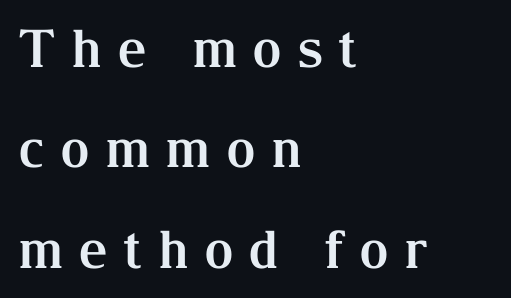
{"serif": "yes", "italic": "no", "bold": "yes", "weight": "bold", "width": "normal", "stroke_contrast": "medium", "x_height": "medium", "monospaced": "no", "underline": "no", "align": "left", "line_spacing": "loose", "line_spacing_ratio": 1.93, "letter_spacing": "wide", "letter_spacing_em": 0.29, "glyph_px": 52}
